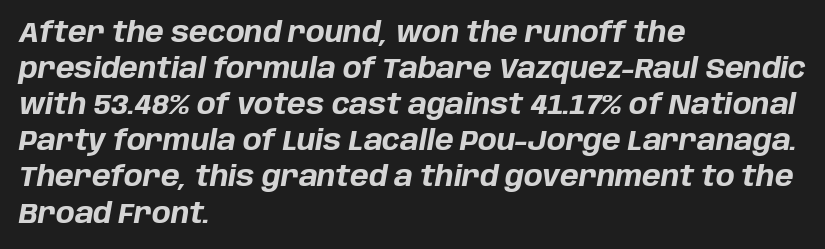
Inter-character spacing is left at the font's built-in metrics. The typography opts for an oblique posture over an upright one. Descenders hang freely into open space. Each line starts at the same left margin while the right side varies. This sample has the flowing, uneven cadence of proportional lettering.
